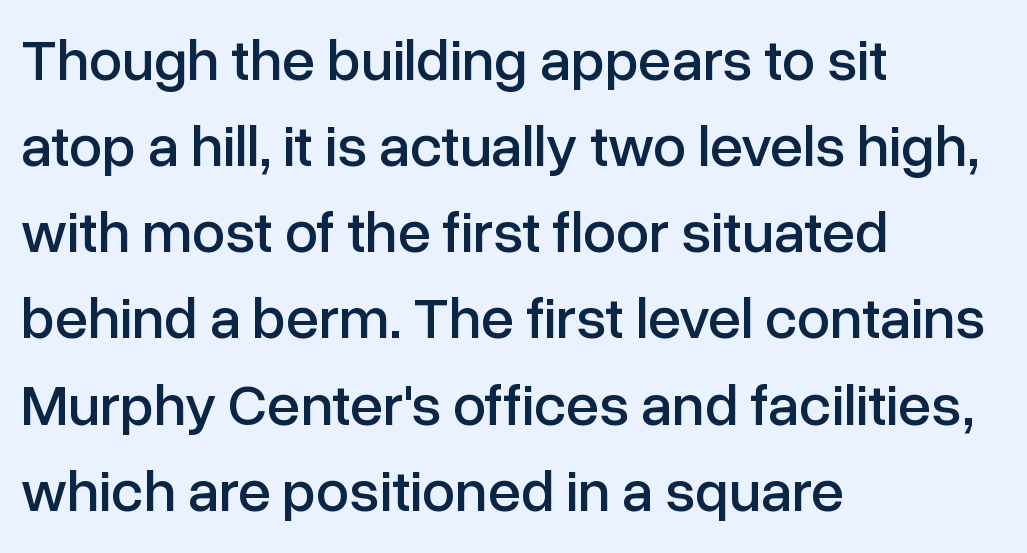
Between one letter and the next there's only the usual sliver of space. Italic? Not at all — the glyphs are vertical. The rendering anchors every line to the left-hand side. The rendering uses natural spacing where letterforms have individual widths. You can tell from the bare stems that sans-serif type was used. The specimen omits any rule beneath the text block's lines.
